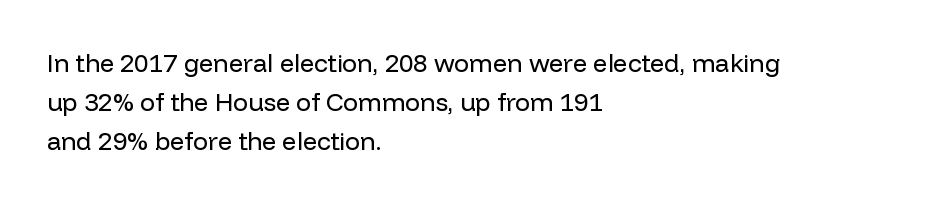
Q: Is the text bold? A: No.
Q: Is the text italic (slanted)? A: No, it is upright.
Q: Is the text underlined? A: No.
Q: How is the paragraph aligned? A: Left-aligned.
Q: Is the spacing between letters normal or unusually wide? A: Normal.
Q: Is the spacing between lines tight, normal or loose? A: Normal.
